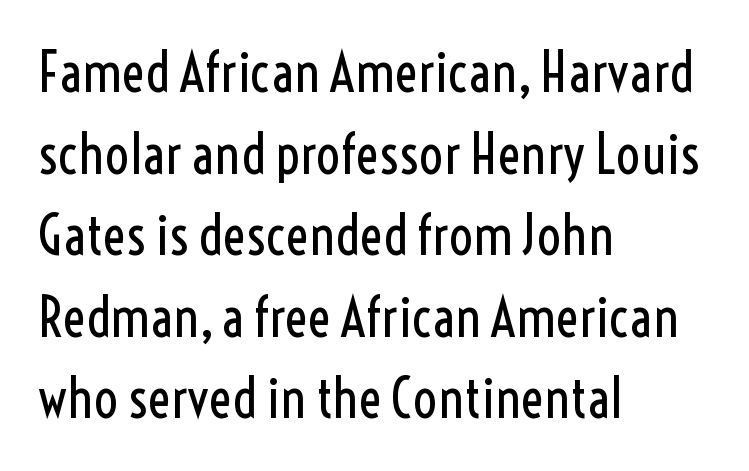
Q: Is the text bold? A: No.
Q: Is the text italic (slanted)? A: No, it is upright.
Q: Is the typeface a serif or a sans-serif typeface? A: Sans-serif.
Q: Is the text underlined? A: No.
Q: How is the paragraph aligned? A: Left-aligned.
Q: Is the spacing between letters normal or unusually wide? A: Normal.
Q: Is the spacing between lines tight, normal or loose? A: Normal.
Q: Width (condensed, normal, or wide)? A: Condensed.
Q: x-height? A: Medium.
Q: Monospaced? A: No.
